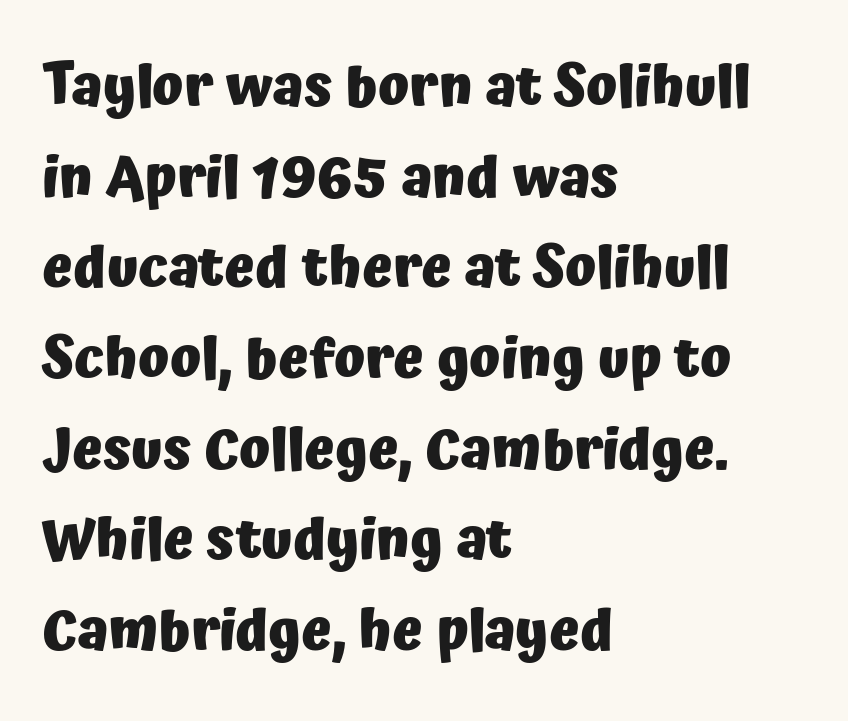
You can tell it's not italic because the verticals are truly vertical. Every letter is thick-stroked: bold, no question. The rendering uses natural spacing where letterforms have individual widths. This sample keeps an unexceptional amount of space between lines.
